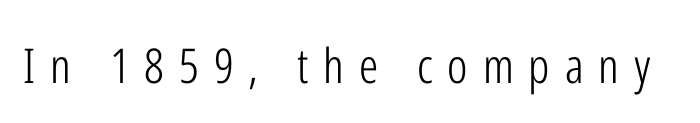
Observe the absence of serifs on each vertical stroke in this sample. Posture: straight, roman, zero tilt. Character widths vary here, with narrow letters taking less room than wide ones. Between one letter and the next there's a generous, obvious gap. The glyphs are unaccompanied by any horizontal stroke below them. The strokes are not fattened; the text isn't bold.
